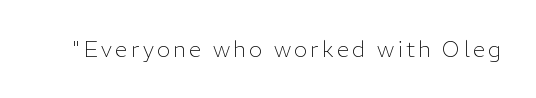
The image shows 22 px text type, upright; set not underlined.
